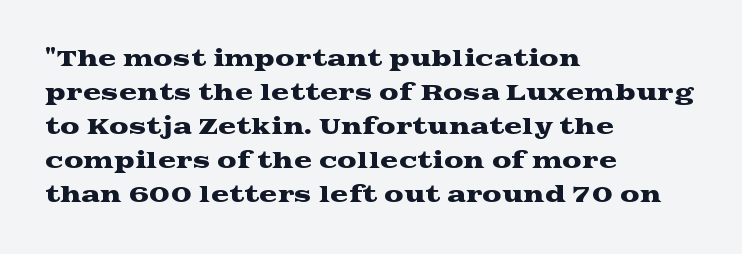
{"italic": "no", "underline": "no", "align": "left", "line_spacing": "normal", "line_spacing_ratio": 1.54, "letter_spacing": "normal", "letter_spacing_em": 0.0, "glyph_px": 22}
